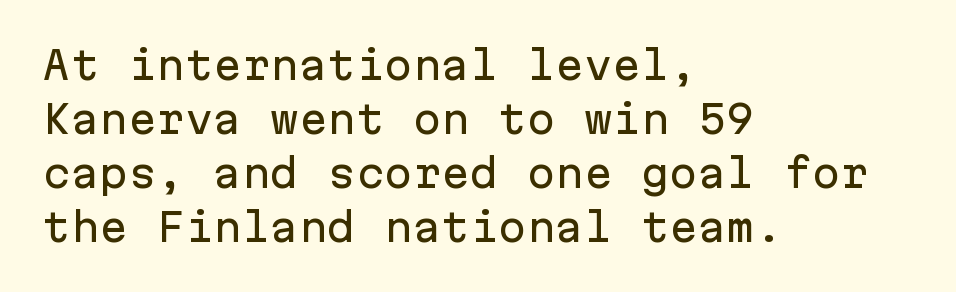
{"serif": "no", "italic": "no", "width": "normal", "stroke_contrast": "low", "x_height": "medium", "monospaced": "yes", "underline": "no", "align": "left", "line_spacing": "normal", "line_spacing_ratio": 1.42, "letter_spacing": "normal", "letter_spacing_em": 0.0, "glyph_px": 38}
